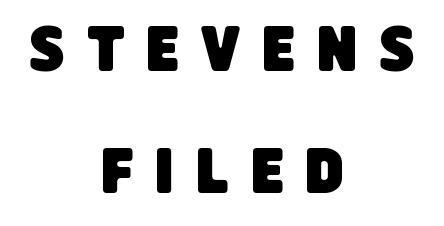
Look at the bottom of the vertical strokes: they stop flat, with no serifs. Every row of glyphs is offset so its center matches the block's center. This sample uses expanded letter spacing, leaving extra air between glyphs. The area under the type is left untouched.
